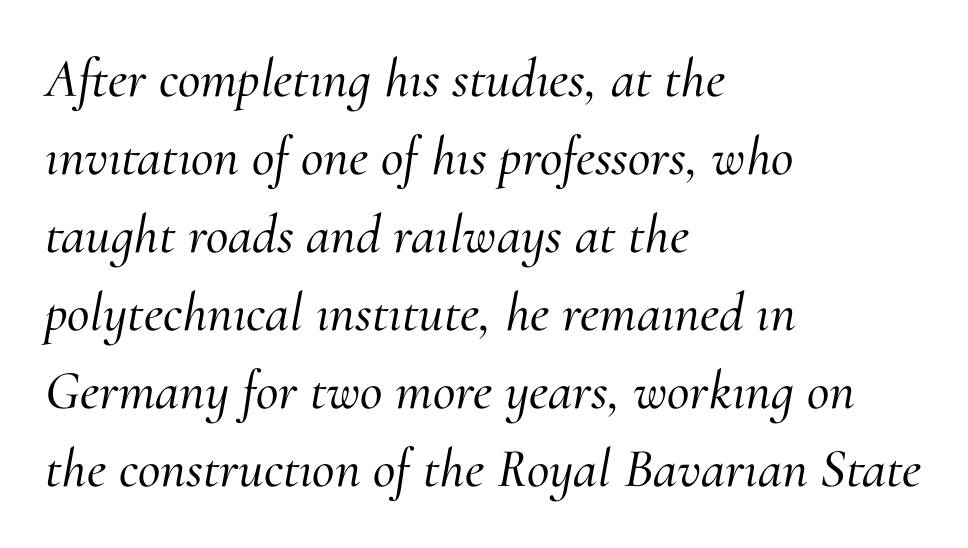
Q: Is the text italic (slanted)? A: Yes, it leans right by about 10 degrees.
Q: Is the typeface a serif or a sans-serif typeface? A: Serif.
Q: Is the text underlined? A: No.
Q: How is the paragraph aligned? A: Left-aligned.
Q: Is the spacing between letters normal or unusually wide? A: Normal.
Q: Is the spacing between lines tight, normal or loose? A: Normal.
Q: Width (condensed, normal, or wide)? A: Normal.
Q: Stroke contrast? A: Medium.
Q: x-height? A: Small.
Q: Monospaced? A: No.
